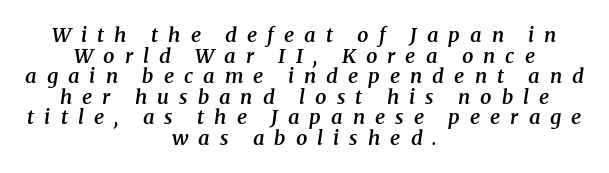
Q: Is the text bold? A: Semi-bold.
Q: Is the text italic (slanted)? A: Yes, it leans right by about 8 degrees.
Q: Is the text underlined? A: No.
Q: How is the paragraph aligned? A: Centered.
Q: Is the spacing between letters normal or unusually wide? A: Unusually wide.
Q: Is the spacing between lines tight, normal or loose? A: Tight.
